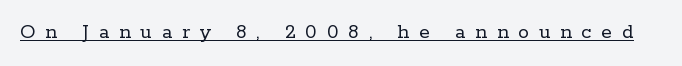
{"italic": "no", "bold": "no", "underline": "yes", "letter_spacing": "wide", "letter_spacing_em": 0.44, "glyph_px": 22}
